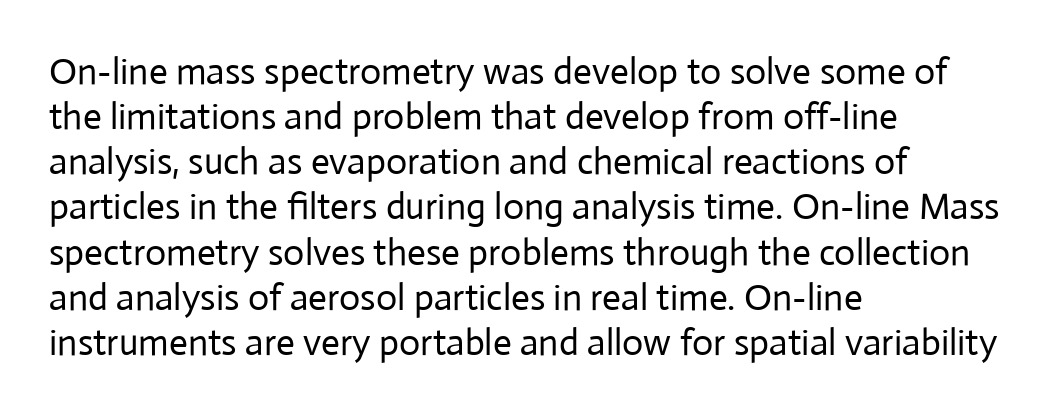
The passage shown is typed in a proportional face where columns would drift. Stems and bowls with no extra thickness — not bold. The letters stand upright; this is a roman face. Nope, no serifs anywhere on these letters. The setting favours the left margin, as ordinary paragraphs usually do. Just letters on the line, the space beneath them empty.
